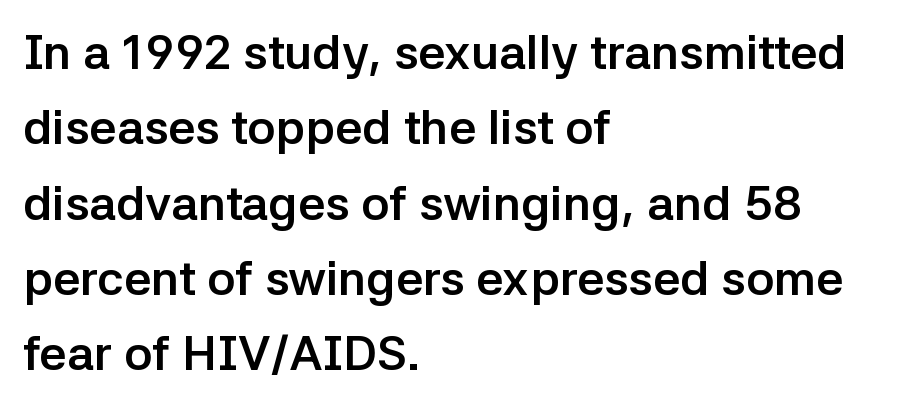
Q: Is the text bold? A: Yes.
Q: Is the text italic (slanted)? A: No, it is upright.
Q: Is the typeface a serif or a sans-serif typeface? A: Sans-serif.
Q: Is the text underlined? A: No.
Q: How is the paragraph aligned? A: Left-aligned.
Q: Is the spacing between letters normal or unusually wide? A: Normal.
Q: Is the spacing between lines tight, normal or loose? A: Normal.
Q: Width (condensed, normal, or wide)? A: Normal.
Q: Stroke contrast? A: Low.
Q: x-height? A: Medium.
Q: Monospaced? A: No.
